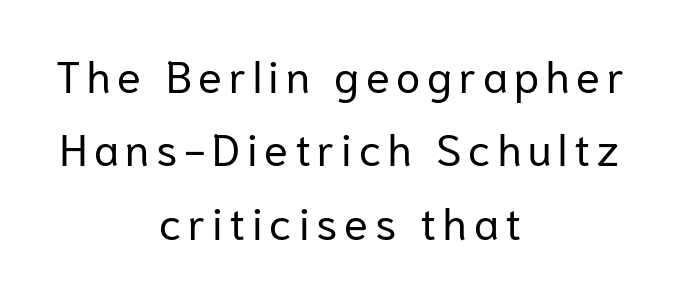
Q: Is the text bold? A: No.
Q: Is the text italic (slanted)? A: No, it is upright.
Q: Is the typeface a serif or a sans-serif typeface? A: Sans-serif.
Q: Is the text underlined? A: No.
Q: How is the paragraph aligned? A: Centered.
Q: Is the spacing between lines tight, normal or loose? A: Normal.
Q: Width (condensed, normal, or wide)? A: Normal.
Q: Stroke contrast? A: Low.
Q: x-height? A: Medium.
Q: Monospaced? A: No.
